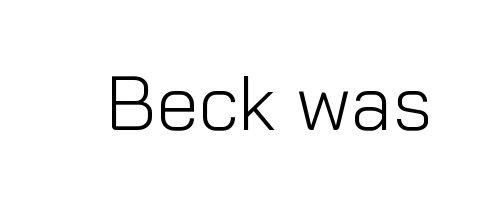
Q: Is the text bold? A: No.
Q: Is the text italic (slanted)? A: No, it is upright.
Q: Is the typeface a serif or a sans-serif typeface? A: Sans-serif.
Q: Is the text underlined? A: No.
Q: Is the spacing between letters normal or unusually wide? A: Normal.
Q: Width (condensed, normal, or wide)? A: Normal.
Q: Stroke contrast? A: Low.
Q: x-height? A: Medium.
Q: Monospaced? A: No.
